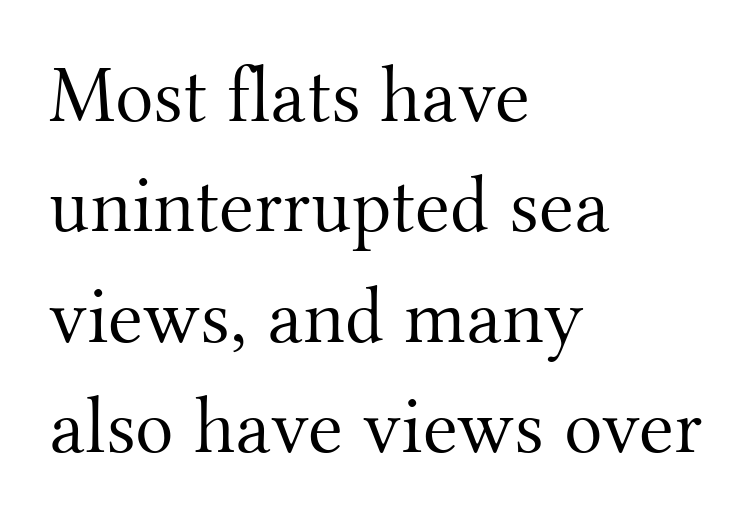
{"serif": "yes", "italic": "no", "bold": "no", "weight": "light", "width": "normal", "stroke_contrast": "medium", "x_height": "small", "monospaced": "no", "underline": "no", "align": "left", "line_spacing": "normal", "line_spacing_ratio": 1.38, "letter_spacing": "normal", "letter_spacing_em": 0.0, "glyph_px": 80}
